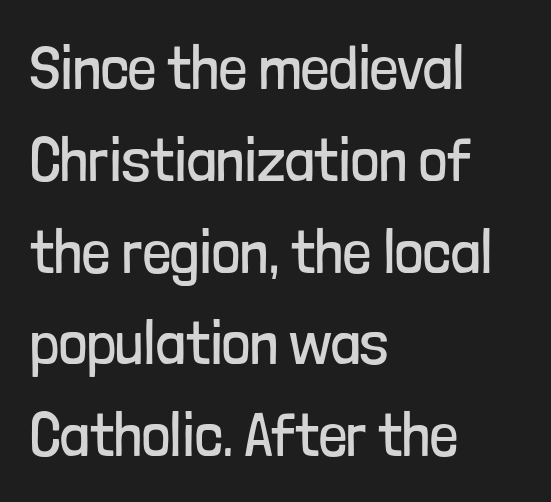
Q: Is the text bold? A: No.
Q: Is the text italic (slanted)? A: No, it is upright.
Q: Is the typeface a serif or a sans-serif typeface? A: Sans-serif.
Q: Is the text underlined? A: No.
Q: How is the paragraph aligned? A: Left-aligned.
Q: Is the spacing between letters normal or unusually wide? A: Normal.
Q: Is the spacing between lines tight, normal or loose? A: Normal.
Q: Width (condensed, normal, or wide)? A: Condensed.
Q: Stroke contrast? A: Low.
Q: x-height? A: Medium.
Q: Monospaced? A: No.
